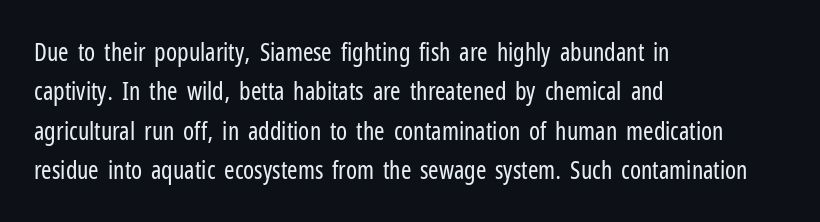
This block has exactly the height ordinary leading produces. Heft: none added — not bold. The face used here is rendered with its standard letterfit. Horizontally, the lines are justified to the leading edge only.
